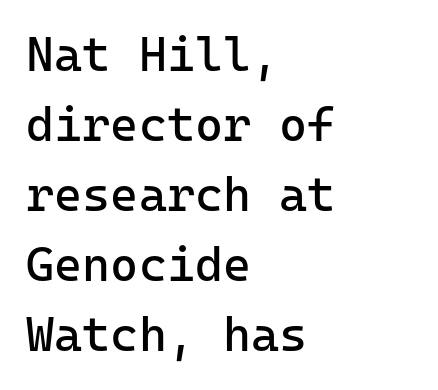
Q: Is the text bold? A: No.
Q: Is the text italic (slanted)? A: No, it is upright.
Q: Is the typeface a serif or a sans-serif typeface? A: Sans-serif.
Q: Is the text underlined? A: No.
Q: How is the paragraph aligned? A: Left-aligned.
Q: Is the spacing between letters normal or unusually wide? A: Normal.
Q: Is the spacing between lines tight, normal or loose? A: Normal.
Q: Width (condensed, normal, or wide)? A: Normal.
Q: Stroke contrast? A: Low.
Q: x-height? A: Medium.
Q: Monospaced? A: Yes.
